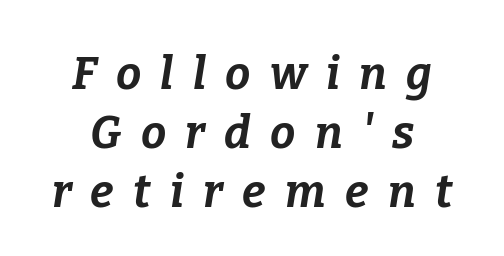
Q: Is the text bold? A: Yes.
Q: Is the text italic (slanted)? A: Yes, it leans right by about 9 degrees.
Q: Is the text underlined? A: No.
Q: How is the paragraph aligned? A: Centered.
Q: Is the spacing between letters normal or unusually wide? A: Unusually wide.
Q: Is the spacing between lines tight, normal or loose? A: Normal.
Q: Width (condensed, normal, or wide)? A: Normal.
Q: Stroke contrast? A: Low.
Q: x-height? A: Medium.
Q: Monospaced? A: No.
